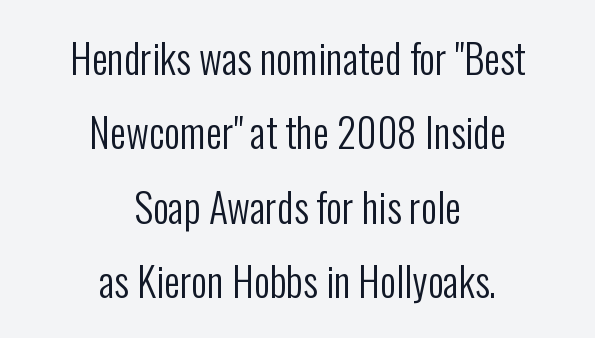
Q: Is the text bold? A: No.
Q: Is the text italic (slanted)? A: No, it is upright.
Q: Is the typeface a serif or a sans-serif typeface? A: Sans-serif.
Q: Is the text underlined? A: No.
Q: How is the paragraph aligned? A: Centered.
Q: Is the spacing between letters normal or unusually wide? A: Normal.
Q: Width (condensed, normal, or wide)? A: Condensed.
Q: Stroke contrast? A: Low.
Q: x-height? A: Medium.
Q: Monospaced? A: No.
